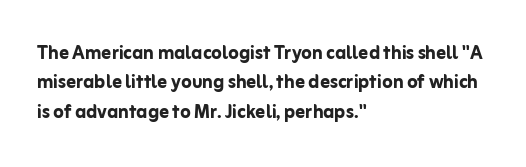
{"italic": "no", "bold": "yes", "underline": "no", "align": "left", "line_spacing_ratio": 1.22, "letter_spacing": "normal", "letter_spacing_em": 0.0, "glyph_px": 24}
